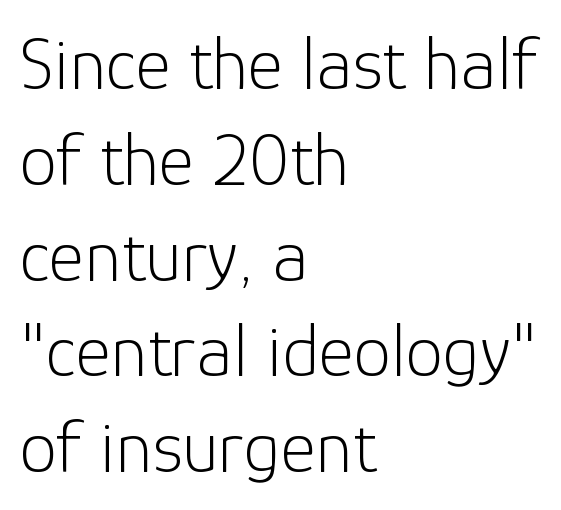
Q: Is the text bold? A: No.
Q: Is the text italic (slanted)? A: No, it is upright.
Q: Is the typeface a serif or a sans-serif typeface? A: Sans-serif.
Q: Is the text underlined? A: No.
Q: How is the paragraph aligned? A: Left-aligned.
Q: Is the spacing between letters normal or unusually wide? A: Normal.
Q: Is the spacing between lines tight, normal or loose? A: Normal.
Q: Width (condensed, normal, or wide)? A: Normal.
Q: Stroke contrast? A: Low.
Q: x-height? A: Medium.
Q: Monospaced? A: No.
